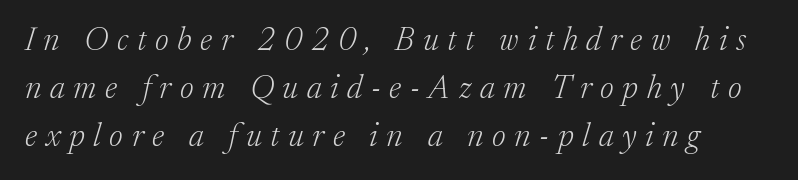
{"serif": "yes", "italic": "yes", "lean": "right", "slant_degrees": 17, "bold": "no", "weight": "light", "width": "normal", "stroke_contrast": "low", "x_height": "medium", "monospaced": "no", "underline": "no", "line_spacing": "normal", "line_spacing_ratio": 1.45, "letter_spacing": "wide", "letter_spacing_em": 0.26, "glyph_px": 33}
